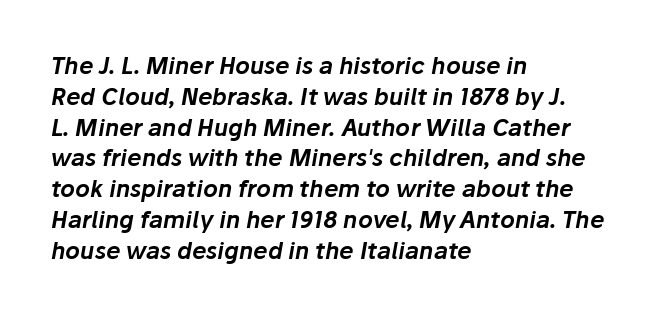
{"italic": "yes", "lean": "right", "slant_degrees": 10, "underline": "no", "align": "left", "line_spacing": "normal", "line_spacing_ratio": 1.34, "letter_spacing": "normal", "letter_spacing_em": 0.0, "glyph_px": 23}
